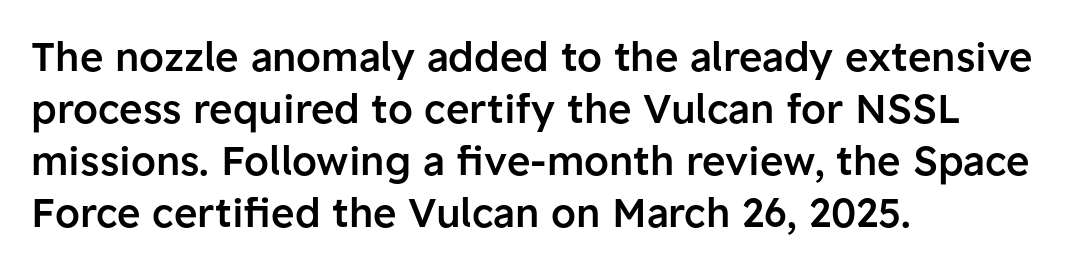
{"serif": "no", "italic": "no", "bold": "semi", "weight": "semibold", "width": "normal", "stroke_contrast": "low", "x_height": "medium", "monospaced": "no", "underline": "no", "align": "left", "line_spacing": "normal", "line_spacing_ratio": 1.3, "letter_spacing": "normal", "letter_spacing_em": 0.0, "glyph_px": 40}
